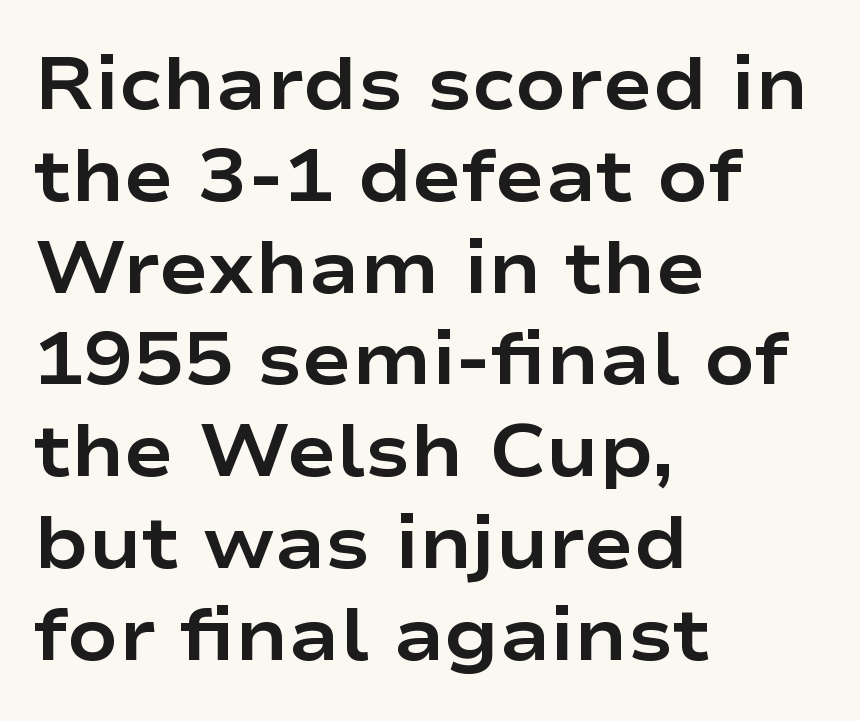
Nobody drew a line under any word here. The lettering stays uniformly vertical, giving the passage a roman look. The font family rendered here belongs to the sans-serif group. Heavy, bold letterforms. A typesetter would call this proportional, since set widths differ per character. The lines in this sample share a left origin and differ only in where they stop.
